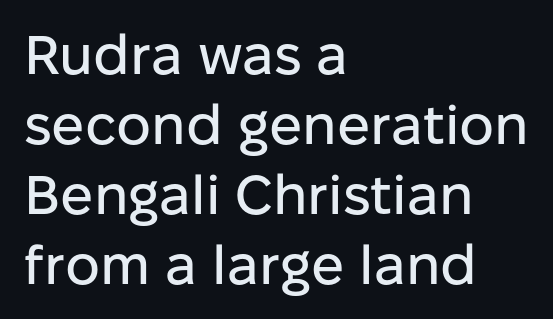
{"serif": "no", "italic": "no", "width": "normal", "stroke_contrast": "low", "x_height": "medium", "monospaced": "no", "underline": "no", "align": "left", "line_spacing": "normal", "line_spacing_ratio": 1.27, "letter_spacing": "normal", "letter_spacing_em": 0.0, "glyph_px": 55}
